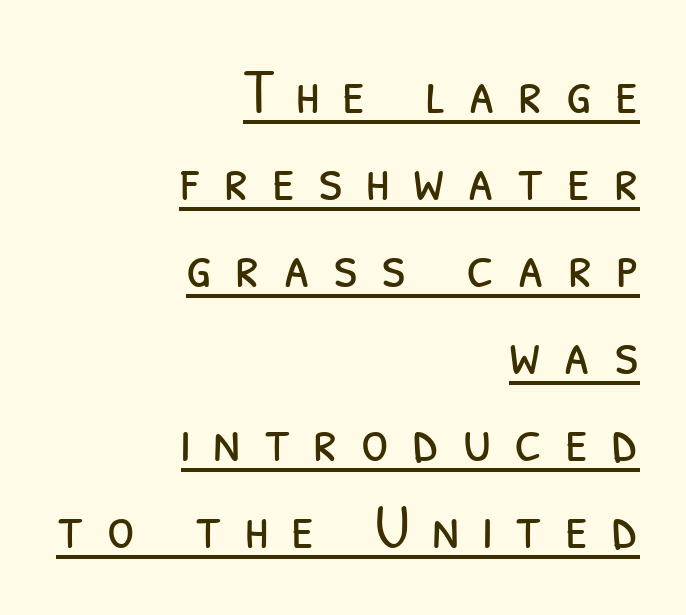
Q: Is the text bold? A: No.
Q: Is the typeface a serif or a sans-serif typeface? A: Sans-serif.
Q: Is the text underlined? A: Yes.
Q: How is the paragraph aligned? A: Right-aligned.
Q: Is the spacing between letters normal or unusually wide? A: Unusually wide.
Q: Is the spacing between lines tight, normal or loose? A: Normal.
Q: Width (condensed, normal, or wide)? A: Condensed.
Q: Stroke contrast? A: Low.
Q: x-height? A: Medium.
Q: Monospaced? A: No.
